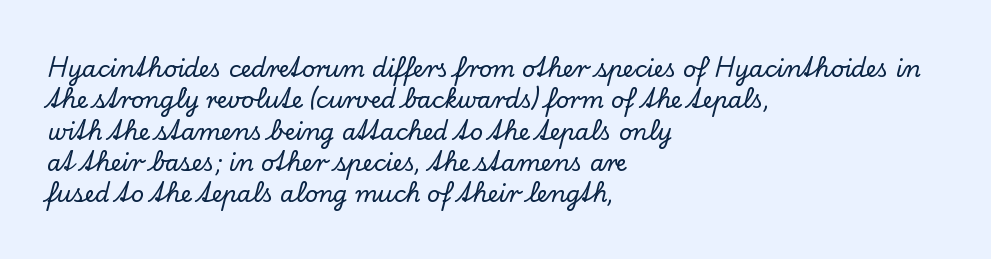
{"underline": "no", "align": "left", "line_spacing": "normal", "line_spacing_ratio": 1.36, "letter_spacing": "normal", "letter_spacing_em": 0.0, "glyph_px": 23}
